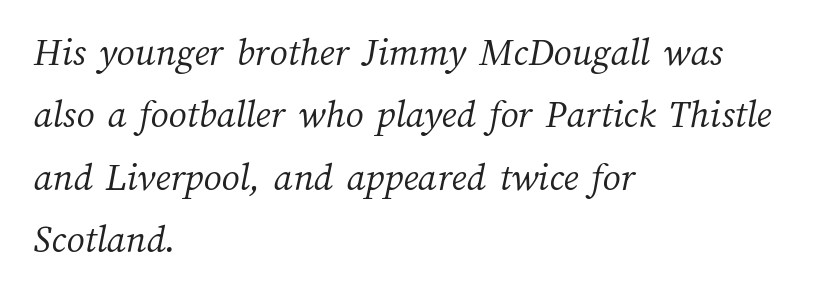
Letters rest on an invisible, unmarked baseline. A student would call this left alignment; a typographer would say flush left, rag right. The face looks like a standard text weight, possibly lighter. Proportional: the letters do not fall into vertical columns. Does extra space separate the letters? No, they use regular spacing. Evenly set lines give the paragraph a standard silhouette.
